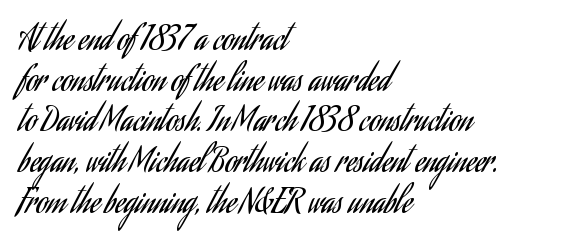
The typeface has the unassuming heft of standard copy or less. How would I describe the line gaps? Plain and ordinary. Nothing unusual about the tracking: characters are spaced as the font intends. The typeface chosen for these lines omits serifs. Honestly, there is no underline to notice here at all.
